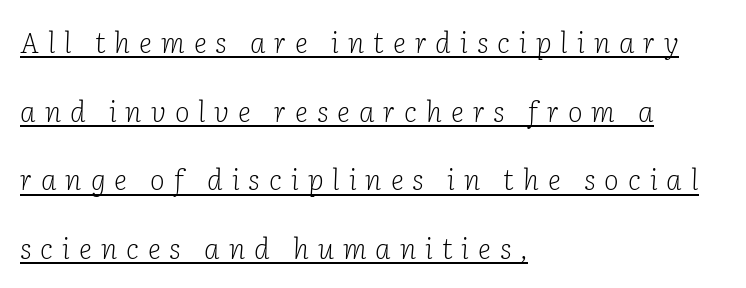
The image shows 28 px light serif type, italic (leaning right); set left-aligned, loose line spacing (2.45x), unusually wide letter spacing (+0.32 em), underlined; low stroke contrast and a medium x-height.
